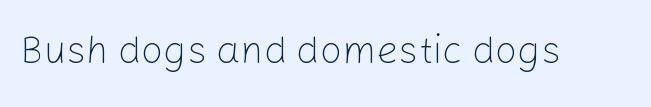
The image shows 39 px light sans-serif type, upright; set normal letter spacing, not underlined; low stroke contrast and a medium x-height.
